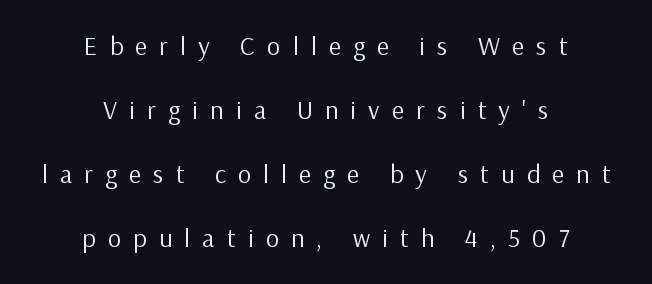
{"italic": "no", "bold": "no", "underline": "no", "align": "center", "line_spacing": "loose", "line_spacing_ratio": 2.46, "letter_spacing": "wide", "letter_spacing_em": 0.47, "glyph_px": 26}
